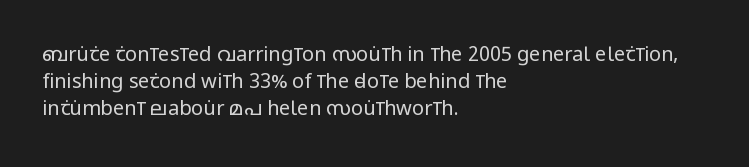
The text block is weighted toward the left margin, trailing off unevenly rightward. Summary of vertical rhythm: regular, with standard interline spacing. Spacing between characters is what you'd get straight out of the box. The letterforms sit at book weight or below.
